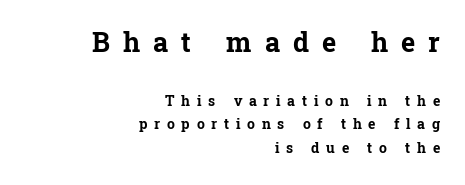
Does the bottom block carry the larger type? No, the top block does. Lines of text with bare space underneath. Compared with a flush-left layout, this one pins lines to the opposite, right side. Here the glyphs are tracked loosely, breaking word shapes into spaced letters. Strong, thick strokes mark this as bold type.
